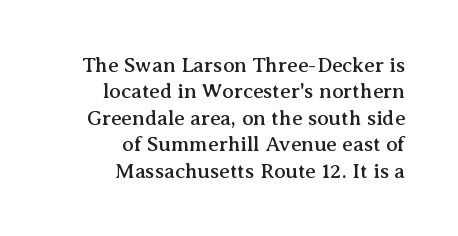
{"italic": "no", "underline": "no", "align": "right", "line_spacing": "normal", "line_spacing_ratio": 1.26, "letter_spacing": "normal", "letter_spacing_em": 0.0, "glyph_px": 21}
